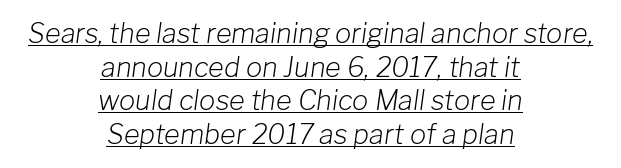
{"italic": "yes", "lean": "right", "slant_degrees": 8, "bold": "no", "underline": "yes", "align": "center", "line_spacing": "normal", "line_spacing_ratio": 1.25, "letter_spacing": "normal", "letter_spacing_em": 0.0, "glyph_px": 27}
